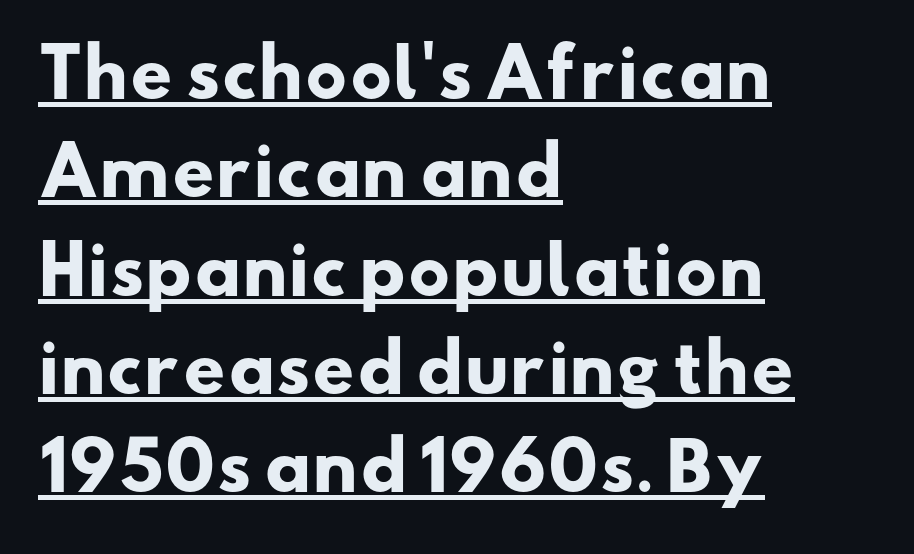
These lines are rendered in a variable-pitch font. Here the glyphs are tracked normally, forming tight word shapes. The lettering is marked with a stroke running underneath it. Caption: multi-line text, flush left, ragged right. Observe the absence of serifs on each vertical stroke in this sample. The leading is moderate, giving the passage an even texture.
